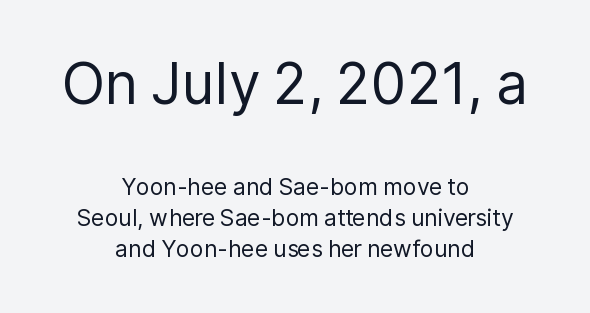
The letters stand straight up with perfectly vertical stems. Observe the ordinary spacing: letters are neighbours, not strangers. Typesetter's note — upper block bumped up in size, lower block left smaller. Leading matches the norm, producing a regular column. Each letter keeps its own natural width here, so spacing adapts to shape.
